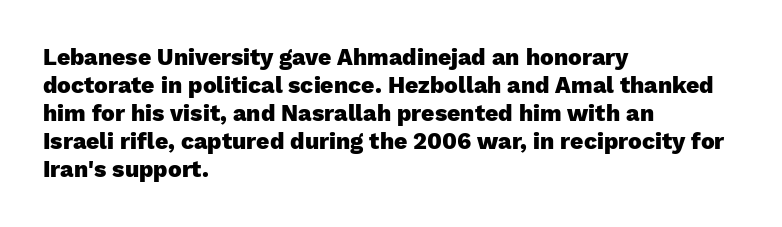
Look at the stroke-to-counter ratio: heavy, a bold. Ordinary non-slanted type is in use. The baseline area is clear. The setting favours the left margin, as ordinary paragraphs usually do. Look at the tracking — it's just the regular setting, nothing added.
